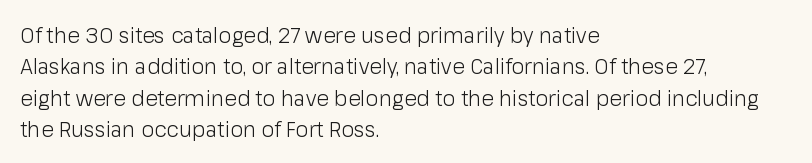
Ordinary non-slanted type is in use. Honestly, the row spacing looks completely unremarkable. These lines keep a tight, regular rhythm from letter to letter. These lines stack with their left ends in a neat column.
